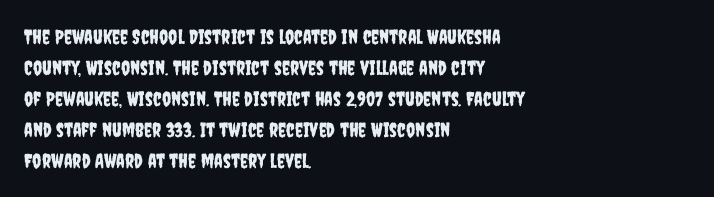
Q: Is the text italic (slanted)? A: No, it is upright.
Q: Is the text underlined? A: No.
Q: How is the paragraph aligned? A: Left-aligned.
Q: Is the spacing between letters normal or unusually wide? A: Normal.
Q: Is the spacing between lines tight, normal or loose? A: Normal.
